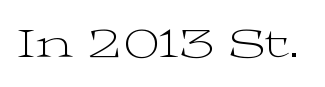
The image shows 44 px light, wide serif type, upright; set normal letter spacing, not underlined; medium stroke contrast and a medium x-height.
